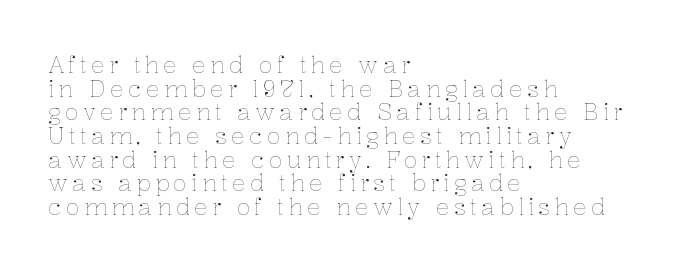
The image shows 23 px text type, upright; set left-aligned, tight line spacing (1.03x), not underlined.
